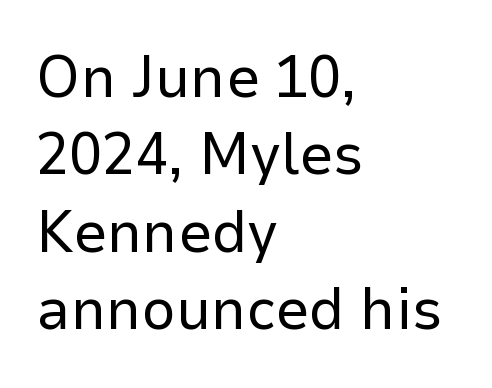
Q: Is the text bold? A: No.
Q: Is the text italic (slanted)? A: No, it is upright.
Q: Is the typeface a serif or a sans-serif typeface? A: Sans-serif.
Q: Is the text underlined? A: No.
Q: How is the paragraph aligned? A: Left-aligned.
Q: Is the spacing between letters normal or unusually wide? A: Normal.
Q: Is the spacing between lines tight, normal or loose? A: Normal.
Q: Width (condensed, normal, or wide)? A: Normal.
Q: Stroke contrast? A: Low.
Q: x-height? A: Medium.
Q: Monospaced? A: No.
